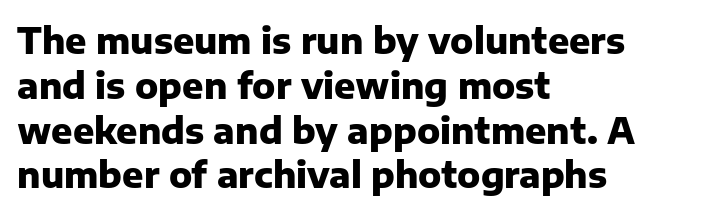
{"serif": "no", "italic": "no", "bold": "yes", "weight": "heavy", "width": "normal", "stroke_contrast": "low", "x_height": "medium", "monospaced": "no", "underline": "no", "align": "left", "line_spacing": "normal", "line_spacing_ratio": 1.28, "letter_spacing": "normal", "letter_spacing_em": 0.0, "glyph_px": 35}
